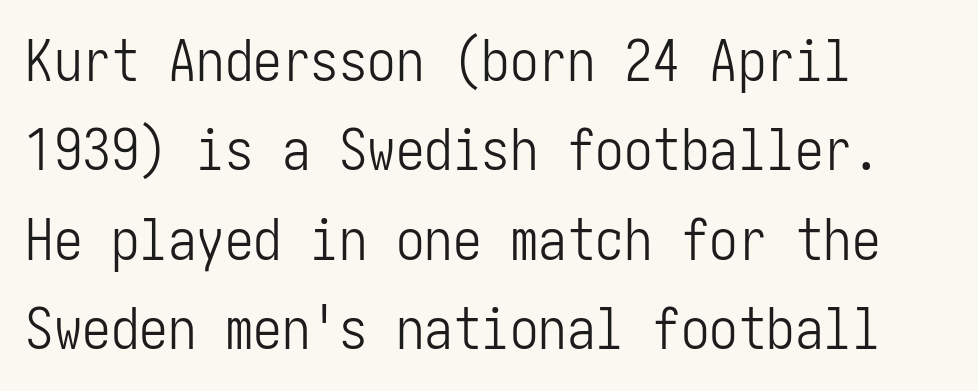
The image shows 57 px light, condensed sans-serif type, upright; set left-aligned, normal line spacing (1.57x), normal letter spacing, not underlined; low stroke contrast and a medium x-height.
